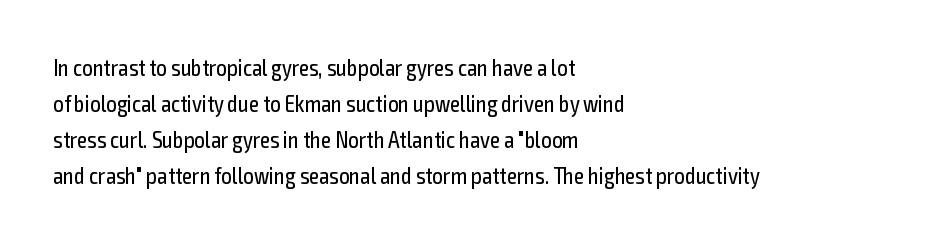
The image shows 23 px text type, upright; set left-aligned, normal line spacing (1.56x), normal letter spacing, not underlined.
